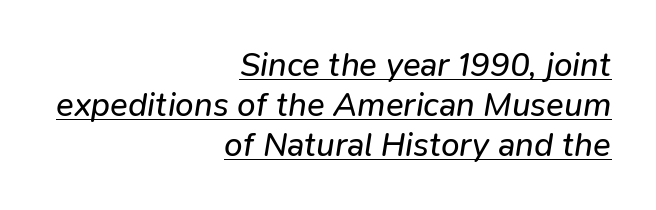
Q: Is the text bold? A: No.
Q: Is the text italic (slanted)? A: Yes, it leans right by about 9 degrees.
Q: Is the text underlined? A: Yes.
Q: How is the paragraph aligned? A: Right-aligned.
Q: Is the spacing between letters normal or unusually wide? A: Normal.
Q: Width (condensed, normal, or wide)? A: Normal.
Q: Stroke contrast? A: Low.
Q: x-height? A: Medium.
Q: Monospaced? A: No.
